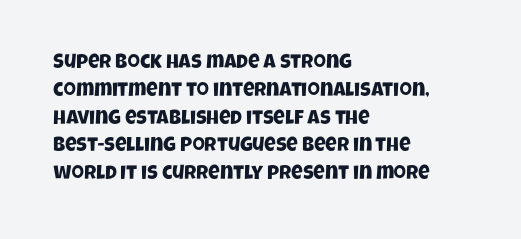
Each line starts at the same left margin while the right side varies. The foot of each line stays bare and open. Summary of vertical rhythm: regular, with standard interline spacing. The passage shown has conventional tracking throughout.
